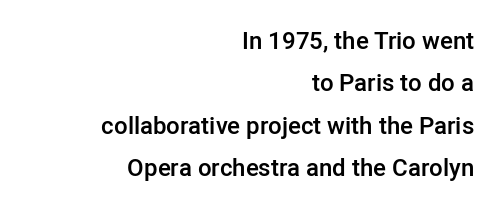
The image shows 24 px text type, upright; set right-aligned, line spacing 1.77x, normal letter spacing, not underlined.
